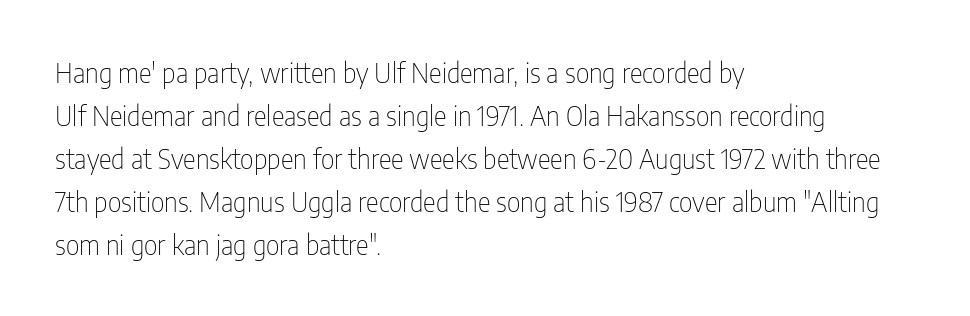
Line beginnings align vertically; line endings do not. Quick note: not italic, upright. No chunkiness to these letters — they're not bold. Default kerning and tracking; the words read as compact shapes.
